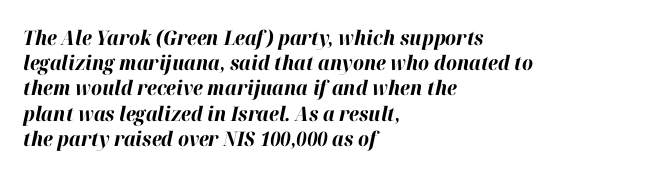
Alignment: flush left. Nothing unusual about the tracking: characters are spaced as the font intends. Words float on clear page, feet unadorned. As a designer I'd log this as weight 700, bold. Emphasis-style slanted type is in use. Summary of vertical rhythm: regular, with standard interline spacing.
